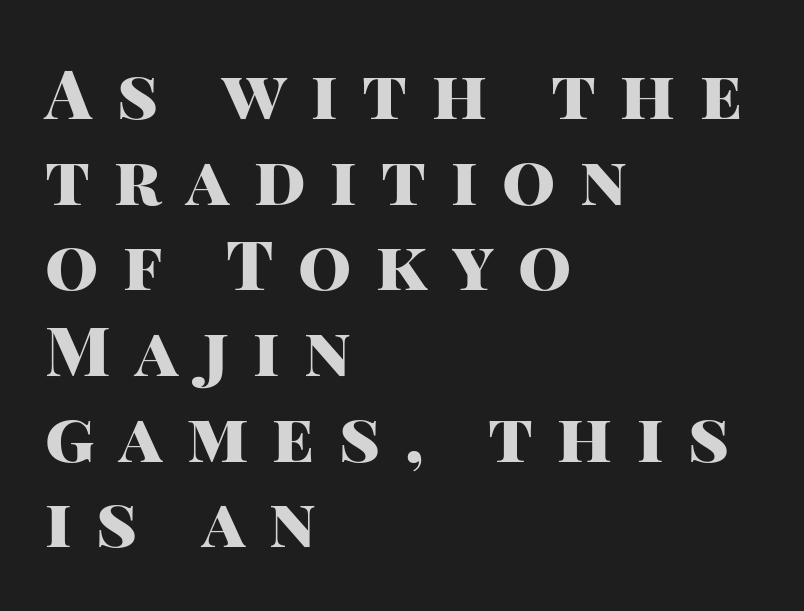
{"serif": "no", "italic": "no", "bold": "yes", "weight": "heavy", "width": "normal", "stroke_contrast": "high", "x_height": "large", "monospaced": "no", "underline": "no", "align": "left", "line_spacing": "normal", "line_spacing_ratio": 1.26, "letter_spacing": "wide", "letter_spacing_em": 0.36, "glyph_px": 68}
